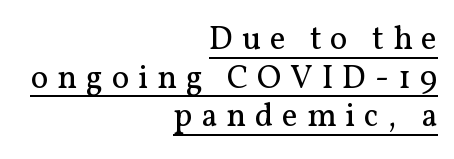
Examine the stroke ends and you'll spot serifs. Compared with typical body copy, the letter spacing here is much looser. Characters remain perfectly vertical along every line. Varying glyph widths throughout — classic text-font behaviour.
